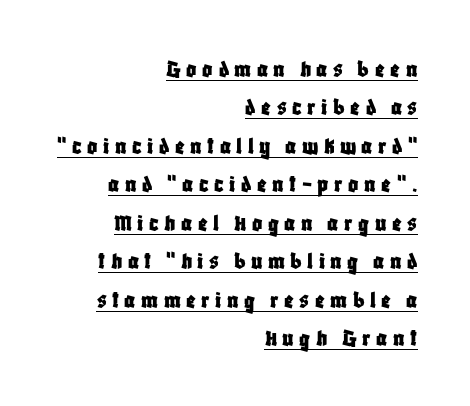
The image shows 25 px text type, upright; set right-aligned, normal line spacing (1.54x), unusually wide letter spacing (+0.22 em), underlined.
